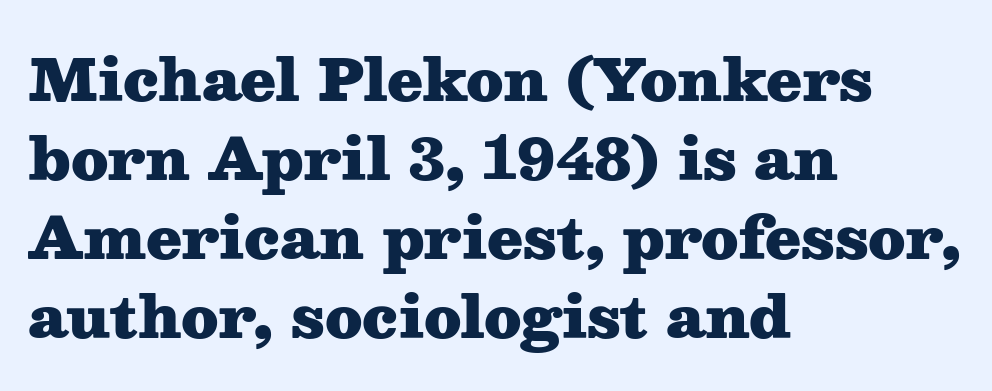
{"serif": "yes", "italic": "no", "bold": "yes", "weight": "heavy", "width": "wide", "stroke_contrast": "medium", "x_height": "medium", "monospaced": "no", "underline": "no", "align": "left", "line_spacing": "normal", "line_spacing_ratio": 1.36, "letter_spacing": "normal", "letter_spacing_em": 0.0, "glyph_px": 58}
